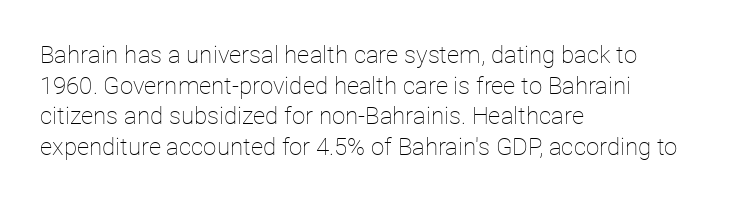
The image shows 24 px text type, upright; set left-aligned, normal line spacing (1.28x), normal letter spacing, not underlined.
